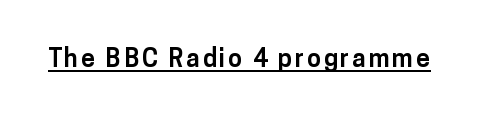
The image shows 25 px bold type, upright; set underlined.
